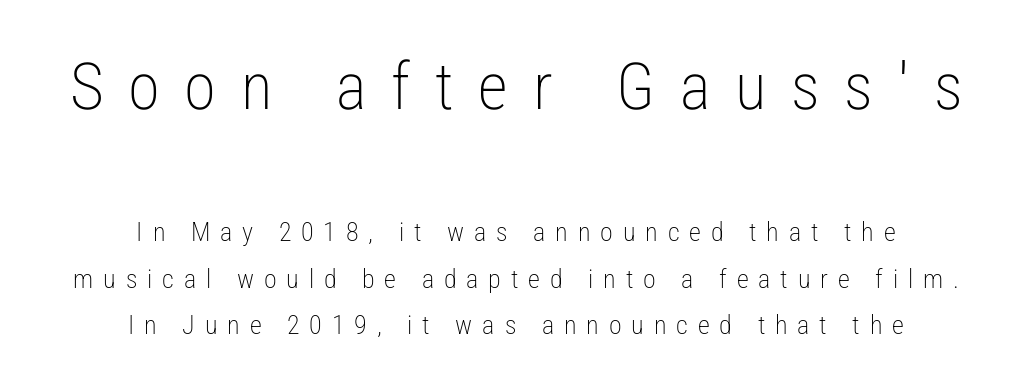
Character widths vary here, with narrow letters taking less room than wide ones. Italic? Not at all — the glyphs are vertical. Each letter's strokes conclude bluntly, with no projecting serifs. Compare the two chunks: the upper has the greater cap height.
